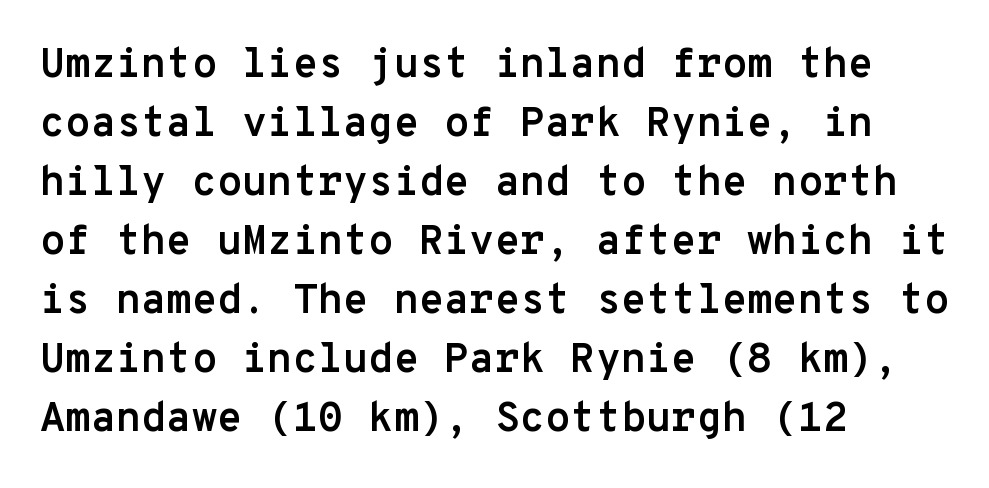
Q: Is the text bold? A: Yes.
Q: Is the text italic (slanted)? A: No, it is upright.
Q: Is the typeface a serif or a sans-serif typeface? A: Sans-serif.
Q: Is the text underlined? A: No.
Q: How is the paragraph aligned? A: Left-aligned.
Q: Is the spacing between letters normal or unusually wide? A: Normal.
Q: Is the spacing between lines tight, normal or loose? A: Normal.
Q: Width (condensed, normal, or wide)? A: Normal.
Q: Stroke contrast? A: Low.
Q: x-height? A: Medium.
Q: Monospaced? A: Yes.
